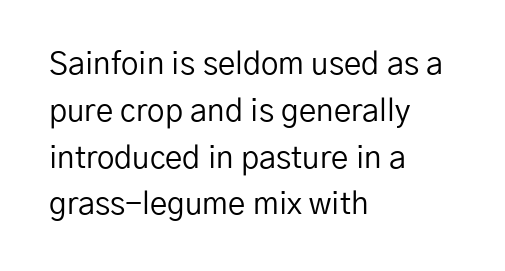
The image shows 31 px regular-weight sans-serif type, upright; set left-aligned, normal line spacing (1.51x), normal letter spacing, not underlined; low stroke contrast and a medium x-height.
